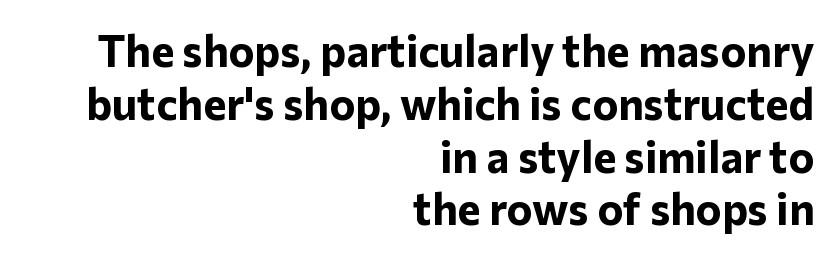
The image shows 44 px bold sans-serif type, upright; set right-aligned, line spacing 1.2x, normal letter spacing, not underlined; low stroke contrast and a medium x-height.
